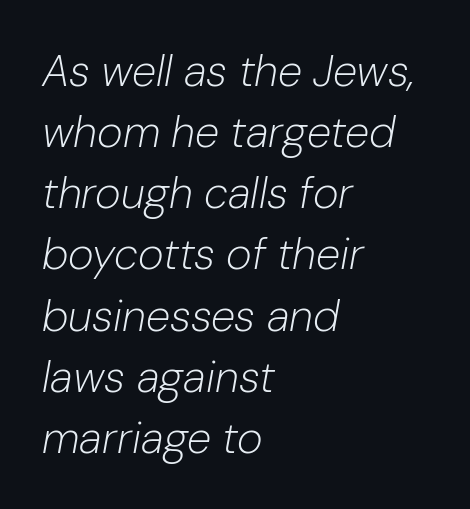
Q: Is the text bold? A: No.
Q: Is the text italic (slanted)? A: Yes, it leans right by about 10 degrees.
Q: Is the text underlined? A: No.
Q: How is the paragraph aligned? A: Left-aligned.
Q: Is the spacing between letters normal or unusually wide? A: Normal.
Q: Is the spacing between lines tight, normal or loose? A: Normal.
Q: Width (condensed, normal, or wide)? A: Normal.
Q: Stroke contrast? A: Low.
Q: x-height? A: Medium.
Q: Monospaced? A: No.
